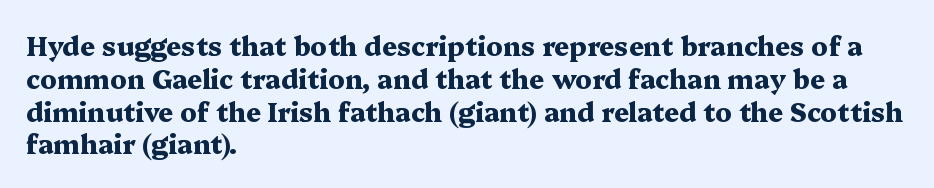
The image shows 26 px bold type, upright; set left-aligned, normal line spacing (1.26x), normal letter spacing, not underlined.
